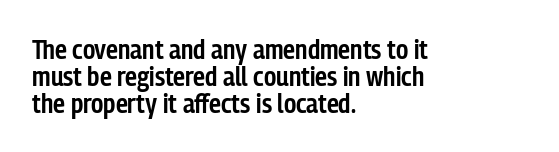
{"italic": "no", "bold": "semi", "underline": "no", "align": "left", "line_spacing": "tight", "line_spacing_ratio": 1.0, "letter_spacing": "normal", "letter_spacing_em": 0.0, "glyph_px": 27}
